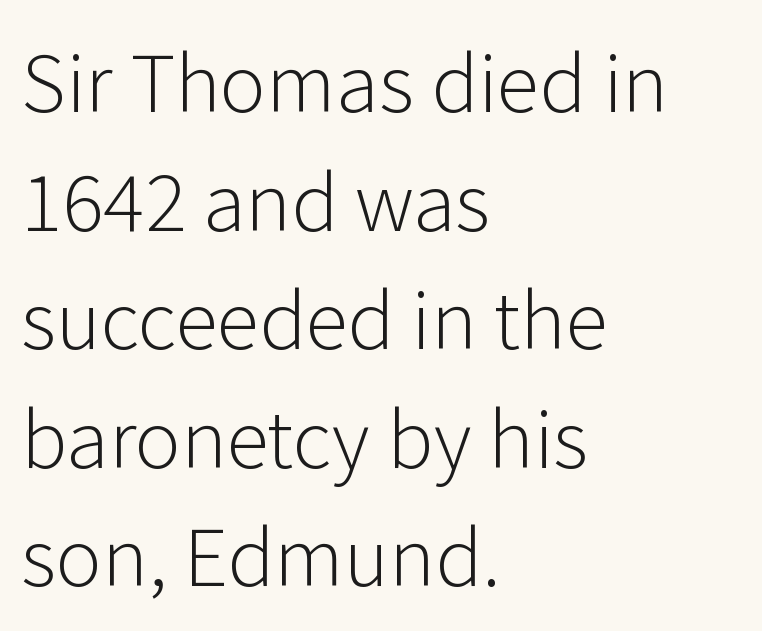
{"serif": "no", "italic": "no", "bold": "no", "weight": "light", "width": "normal", "stroke_contrast": "low", "x_height": "medium", "monospaced": "no", "underline": "no", "align": "left", "line_spacing": "normal", "line_spacing_ratio": 1.52, "letter_spacing": "normal", "letter_spacing_em": 0.0, "glyph_px": 78}
